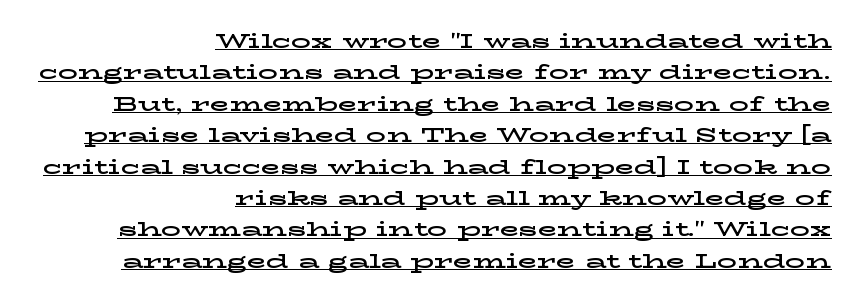
Q: Is the text italic (slanted)? A: No, it is upright.
Q: Is the text underlined? A: Yes.
Q: How is the paragraph aligned? A: Right-aligned.
Q: Is the spacing between letters normal or unusually wide? A: Normal.
Q: Is the spacing between lines tight, normal or loose? A: Normal.
